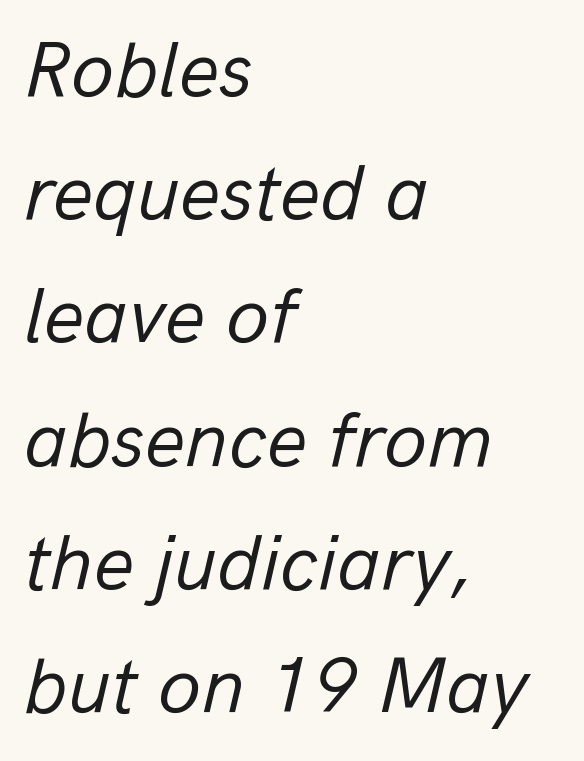
The lines in this sample share a left origin and differ only in where they stop. The line-height multiplier appears to be the usual default. These lines keep a tight, regular rhythm from letter to letter. Summary of weight: not heavy and not bold. The font's italic variant was chosen for this text. Type without underlining.
